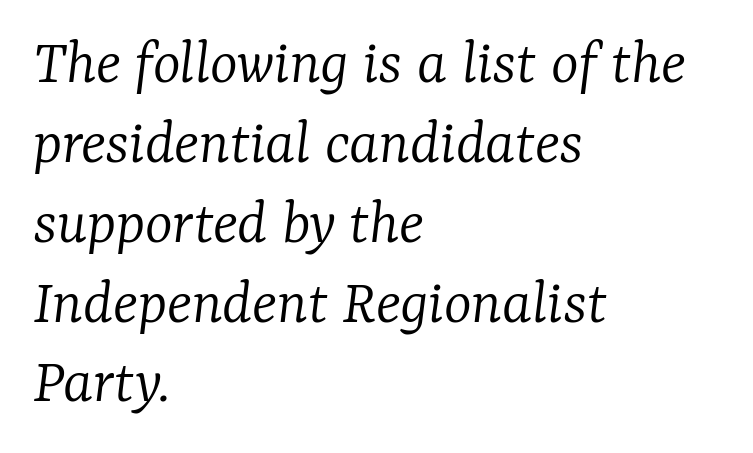
The image shows 66 px light serif type, italic (leaning right); set left-aligned, line spacing 1.21x, normal letter spacing, not underlined; low stroke contrast and a medium x-height.
